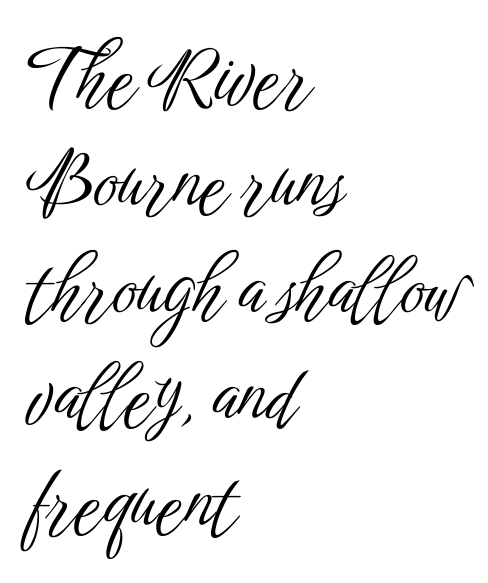
Words appear dense and cohesive because spacing is normal. Heaviness? Minimal to ordinary, like unemphasized prose. The passage shown stacks its lines at a standard gap. Here the designer chose a conventional face with non-uniform glyph widths. Font category for this specimen: sans-serif.
